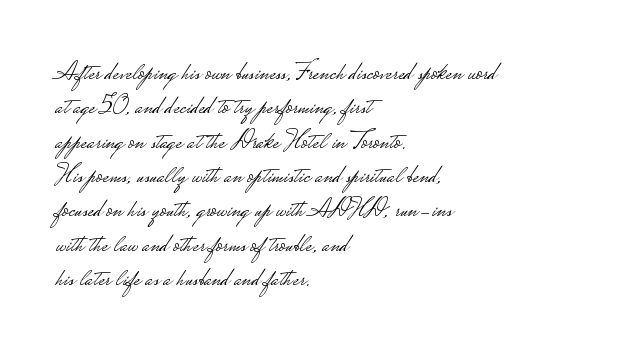
The image shows 26 px text type; set left-aligned, normal line spacing (1.32x), normal letter spacing, not underlined.
